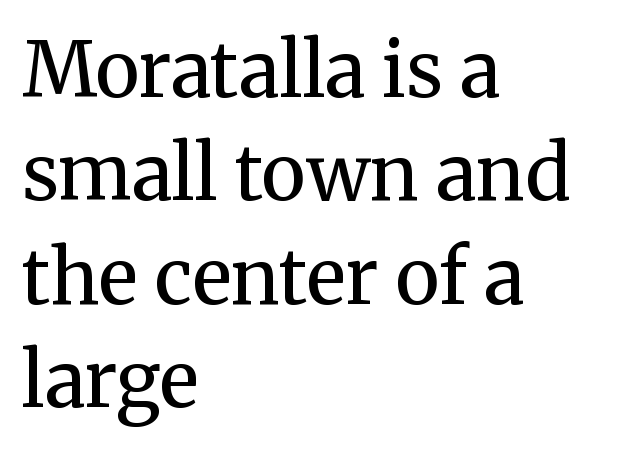
{"serif": "yes", "italic": "no", "bold": "no", "weight": "regular", "width": "normal", "stroke_contrast": "medium", "x_height": "medium", "monospaced": "no", "underline": "no", "align": "left", "line_spacing": "normal", "line_spacing_ratio": 1.36, "letter_spacing": "normal", "letter_spacing_em": 0.0, "glyph_px": 76}
